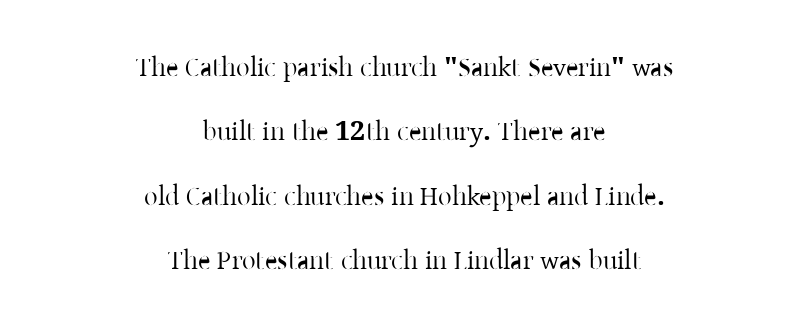
The image shows 27 px text type, upright; set centered, loose line spacing (2.38x), normal letter spacing, not underlined.
